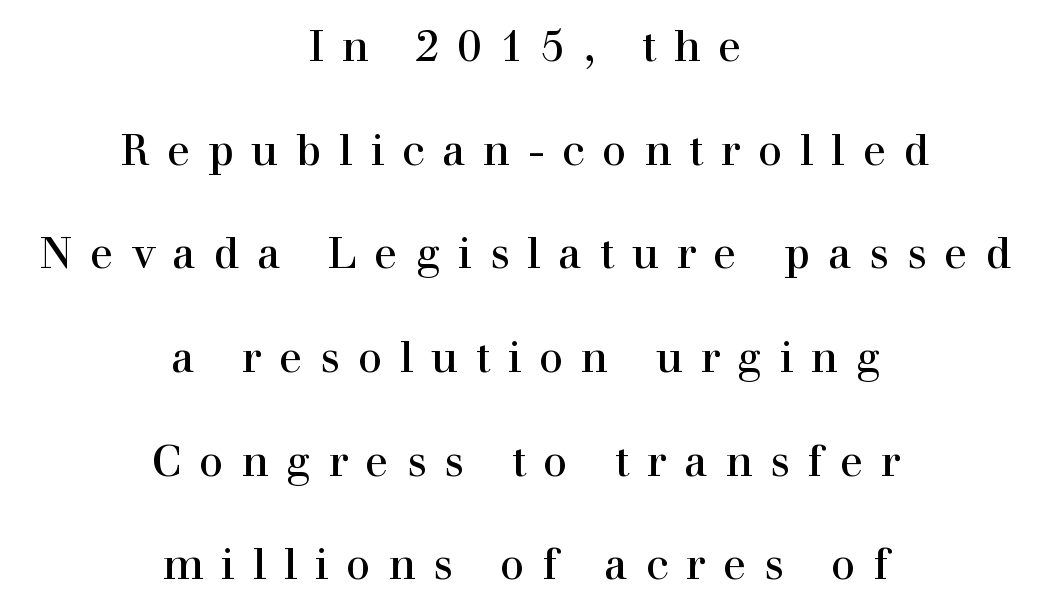
Q: Is the text bold? A: No.
Q: Is the text italic (slanted)? A: No, it is upright.
Q: Is the typeface a serif or a sans-serif typeface? A: Serif.
Q: Is the text underlined? A: No.
Q: How is the paragraph aligned? A: Centered.
Q: Is the spacing between letters normal or unusually wide? A: Unusually wide.
Q: Is the spacing between lines tight, normal or loose? A: Loose.
Q: Width (condensed, normal, or wide)? A: Normal.
Q: Stroke contrast? A: High.
Q: x-height? A: Medium.
Q: Monospaced? A: No.
